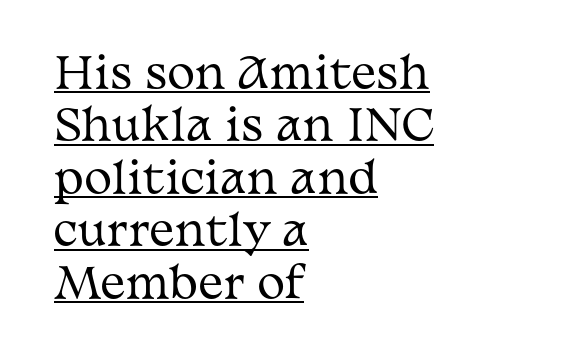
The image shows 42 px regular-weight, wide serif type, upright; set left-aligned, normal line spacing (1.25x), normal letter spacing, underlined; medium stroke contrast and a medium x-height.
